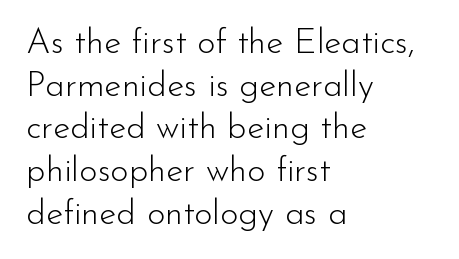
Q: Is the text bold? A: No.
Q: Is the text italic (slanted)? A: No, it is upright.
Q: Is the typeface a serif or a sans-serif typeface? A: Sans-serif.
Q: Is the text underlined? A: No.
Q: How is the paragraph aligned? A: Left-aligned.
Q: Is the spacing between letters normal or unusually wide? A: Normal.
Q: Width (condensed, normal, or wide)? A: Normal.
Q: Stroke contrast? A: Low.
Q: x-height? A: Small.
Q: Monospaced? A: No.
